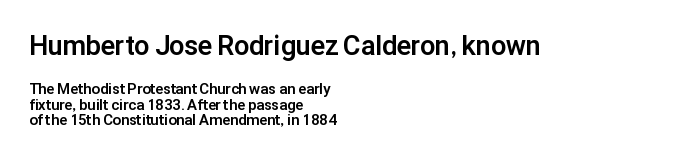
Type without underlining. Each line starts at the same left margin while the right side varies. The face used here appears at its bigger size in the upper chunk. This is roman type, the default non-slanted kind. Closely set lines give the paragraph a compact silhouette.
